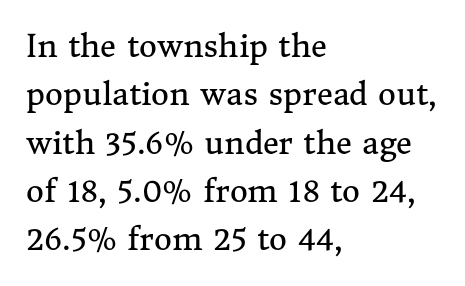
The image shows 31 px regular-weight serif type, upright; set left-aligned, normal line spacing (1.56x), normal letter spacing, not underlined; medium stroke contrast and a medium x-height.
